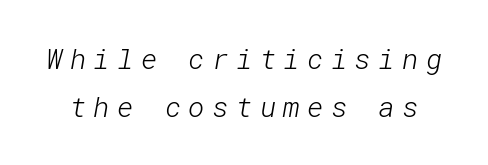
{"serif": "no", "bold": "no", "weight": "light", "width": "normal", "stroke_contrast": "low", "x_height": "medium", "underline": "no", "line_spacing_ratio": 1.73, "letter_spacing": "wide", "letter_spacing_em": 0.26, "glyph_px": 28}
